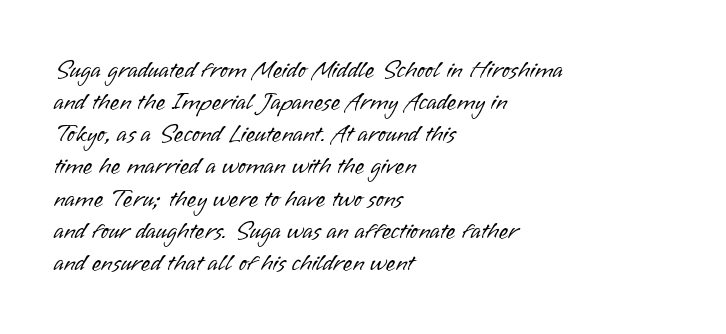
The strip under each line holds only bare page. You could call the tracking neutral — neither tight nor loose. Where is the straight margin? On the left. The weight tops out at a normal text grade.
